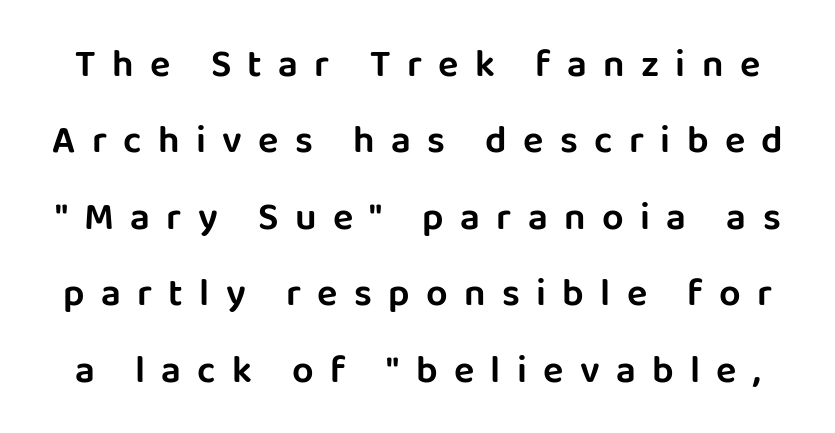
Q: Is the text italic (slanted)? A: No, it is upright.
Q: Is the typeface a serif or a sans-serif typeface? A: Sans-serif.
Q: Is the text underlined? A: No.
Q: Is the spacing between letters normal or unusually wide? A: Unusually wide.
Q: Is the spacing between lines tight, normal or loose? A: Loose.
Q: Width (condensed, normal, or wide)? A: Normal.
Q: Stroke contrast? A: Low.
Q: x-height? A: Large.
Q: Monospaced? A: No.
